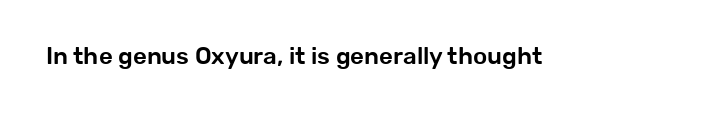
Q: Is the text italic (slanted)? A: No, it is upright.
Q: Is the text underlined? A: No.
Q: Is the spacing between letters normal or unusually wide? A: Normal.
